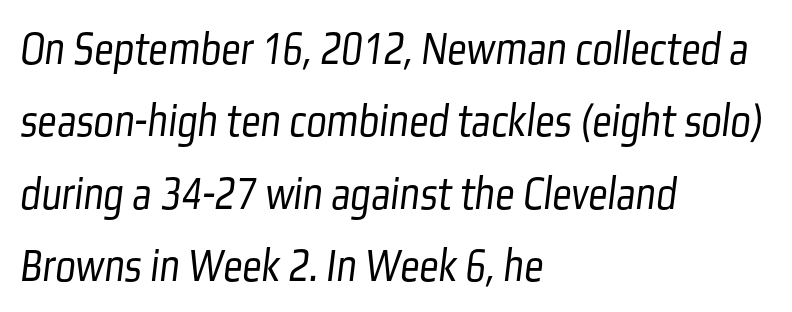
Q: Is the text bold? A: No.
Q: Is the typeface a serif or a sans-serif typeface? A: Sans-serif.
Q: Is the text underlined? A: No.
Q: How is the paragraph aligned? A: Left-aligned.
Q: Is the spacing between letters normal or unusually wide? A: Normal.
Q: Is the spacing between lines tight, normal or loose? A: Normal.
Q: Width (condensed, normal, or wide)? A: Condensed.
Q: Stroke contrast? A: Low.
Q: x-height? A: Medium.
Q: Monospaced? A: No.
